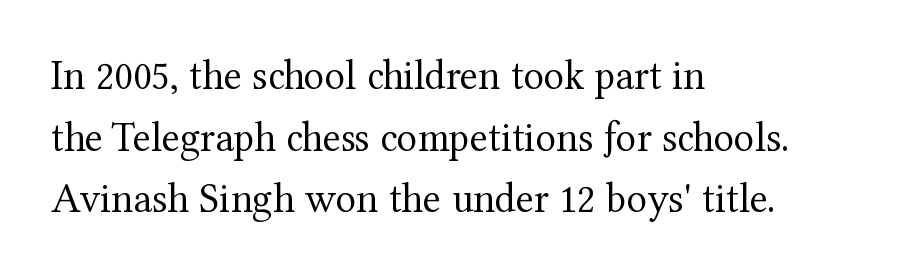
Q: Is the text bold? A: No.
Q: Is the text italic (slanted)? A: No, it is upright.
Q: Is the typeface a serif or a sans-serif typeface? A: Serif.
Q: Is the text underlined? A: No.
Q: How is the paragraph aligned? A: Left-aligned.
Q: Is the spacing between letters normal or unusually wide? A: Normal.
Q: Is the spacing between lines tight, normal or loose? A: Normal.
Q: Width (condensed, normal, or wide)? A: Normal.
Q: Stroke contrast? A: Medium.
Q: x-height? A: Medium.
Q: Monospaced? A: No.
